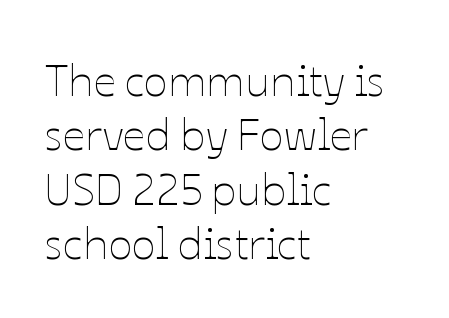
The image shows 45 px thin type, upright; set left-aligned, line spacing 1.21x, normal letter spacing, not underlined; low stroke contrast and a medium x-height.
